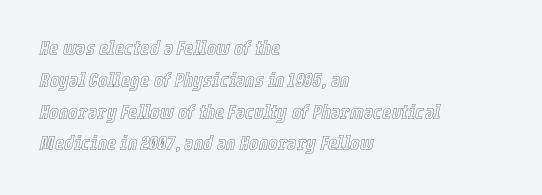
Q: Is the text italic (slanted)? A: Yes, it leans right by about 12 degrees.
Q: Is the text underlined? A: No.
Q: How is the paragraph aligned? A: Left-aligned.
Q: Is the spacing between letters normal or unusually wide? A: Normal.
Q: Is the spacing between lines tight, normal or loose? A: Normal.
